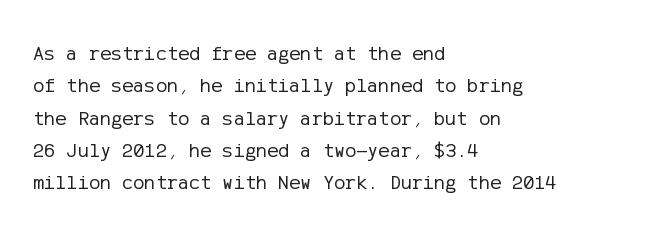
{"italic": "no", "bold": "no", "underline": "no", "align": "left", "line_spacing": "normal", "line_spacing_ratio": 1.54, "letter_spacing": "normal", "letter_spacing_em": 0.0, "glyph_px": 21}
